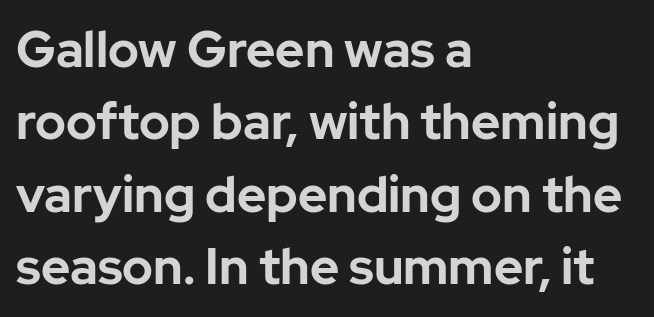
The image shows 50 px bold sans-serif type, upright; set left-aligned, normal line spacing (1.45x), normal letter spacing, not underlined; low stroke contrast and a medium x-height.
